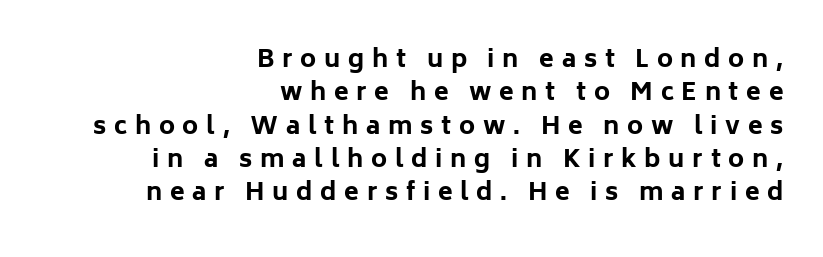
Tall strokes in this sample are plumb rather than angled. A typesetter would call this leading conventional body-copy spacing. Teacher's note: observe the even right margin — that is flush-right alignment. Glyph-to-glyph distance is far greater than everyday printed text. On the weight axis this lands at bold, roughly 700.
